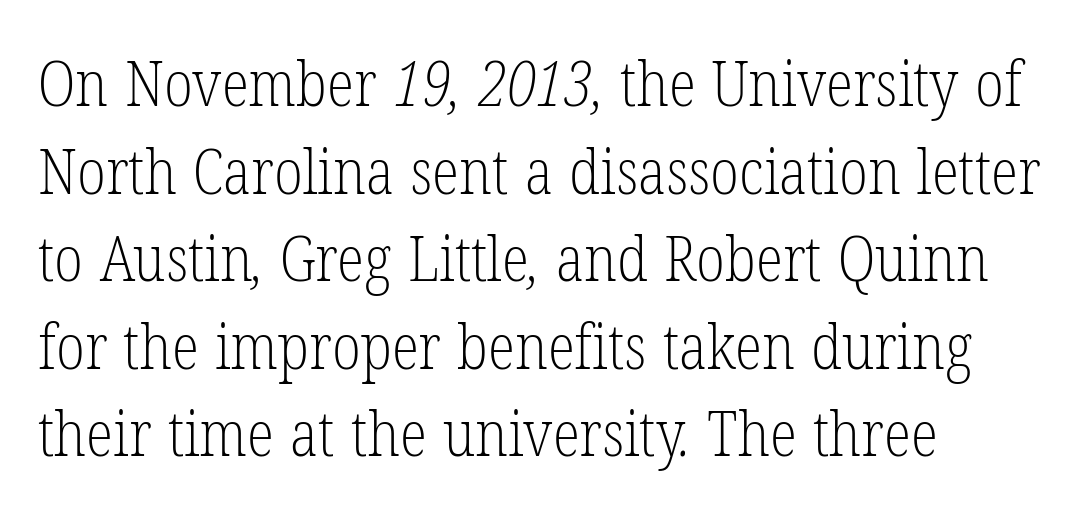
Proportional: the letters do not fall into vertical columns. Classification — serif. What's the leading like? Ordinary, nothing unusual. Is the letter spacing exaggerated? No — it looks like the ordinary default. Weight: regular or lighter. Where is the straight margin? On the left.
